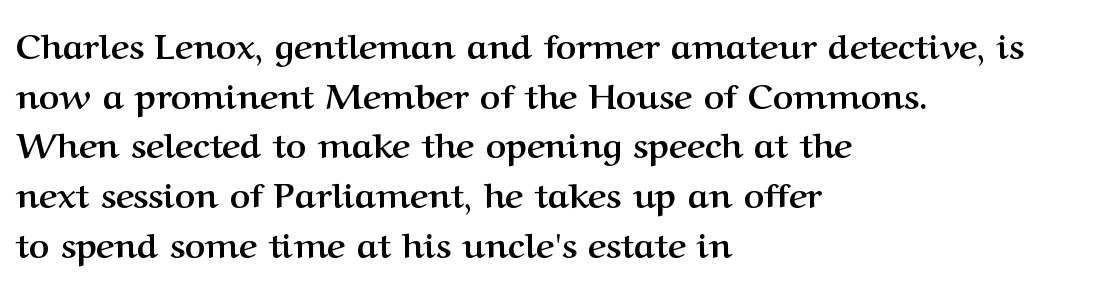
You could not count columns in this text — the font is proportionally spaced. The paragraph has a hard left edge and a soft right edge. The vertical gap from one line to the next is medium. Compared with typical body copy, the letter spacing here is the same. Typographically, this falls in the serif category.
